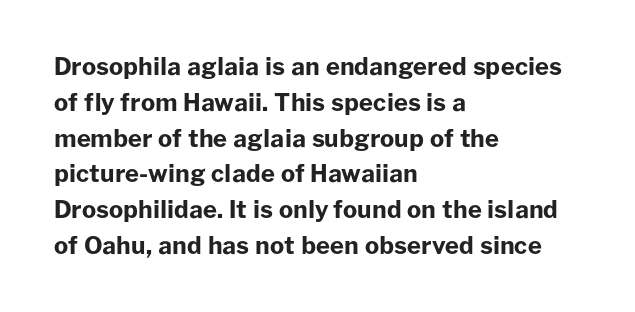
Q: Is the text bold? A: Yes.
Q: Is the text italic (slanted)? A: No, it is upright.
Q: Is the text underlined? A: No.
Q: How is the paragraph aligned? A: Left-aligned.
Q: Is the spacing between letters normal or unusually wide? A: Normal.
Q: Is the spacing between lines tight, normal or loose? A: Normal.
